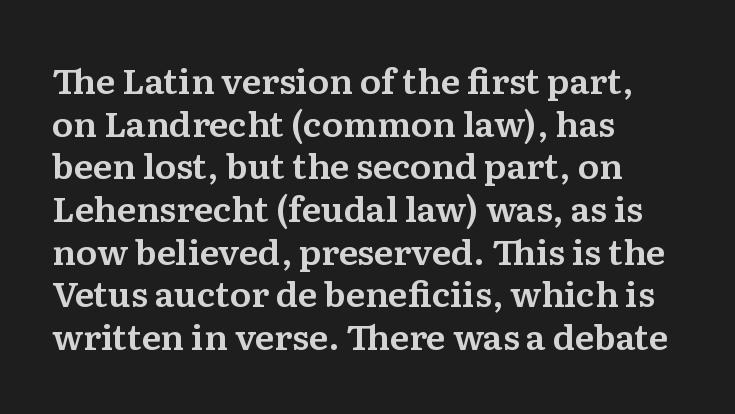
Q: Is the text italic (slanted)? A: No, it is upright.
Q: Is the typeface a serif or a sans-serif typeface? A: Serif.
Q: Is the text underlined? A: No.
Q: How is the paragraph aligned? A: Left-aligned.
Q: Is the spacing between letters normal or unusually wide? A: Normal.
Q: Width (condensed, normal, or wide)? A: Normal.
Q: Stroke contrast? A: Medium.
Q: x-height? A: Medium.
Q: Monospaced? A: No.
